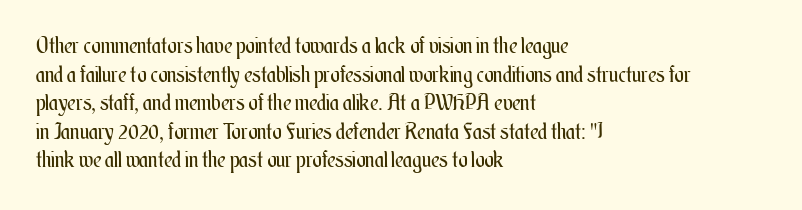
Q: Is the text bold? A: No.
Q: Is the text italic (slanted)? A: No, it is upright.
Q: Is the text underlined? A: No.
Q: How is the paragraph aligned? A: Left-aligned.
Q: Is the spacing between letters normal or unusually wide? A: Normal.
Q: Is the spacing between lines tight, normal or loose? A: Normal.
